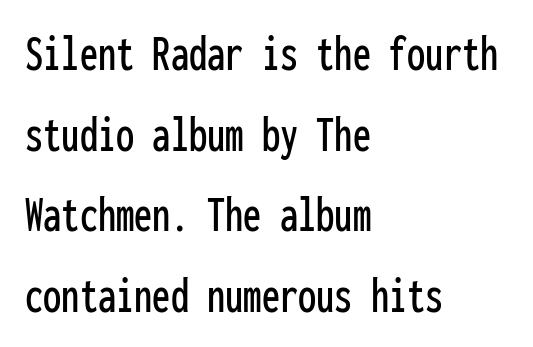
{"serif": "no", "italic": "no", "width": "condensed", "stroke_contrast": "low", "x_height": "medium", "monospaced": "yes", "underline": "no", "align": "left", "line_spacing": "normal", "line_spacing_ratio": 1.55, "letter_spacing": "normal", "letter_spacing_em": 0.0, "glyph_px": 52}
